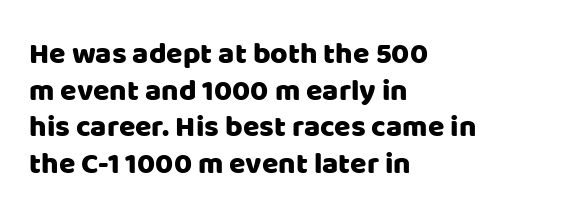
{"serif": "no", "italic": "no", "width": "normal", "stroke_contrast": "low", "x_height": "large", "monospaced": "no", "underline": "no", "align": "left", "line_spacing_ratio": 1.22, "letter_spacing": "normal", "letter_spacing_em": 0.0, "glyph_px": 30}
